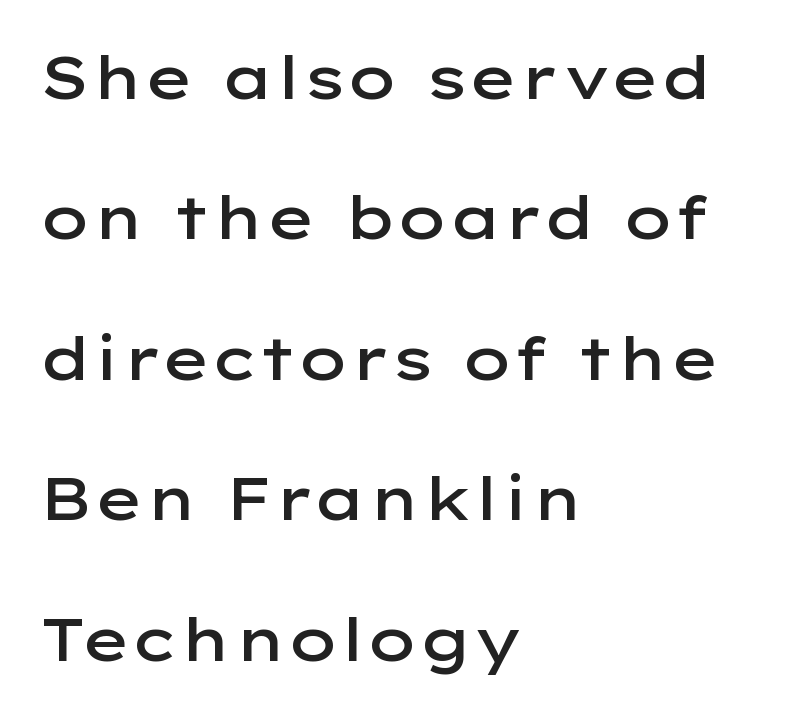
The image shows 60 px semibold, wide sans-serif type, upright; set left-aligned, loose line spacing (2.34x), normal letter spacing, not underlined; low stroke contrast and a medium x-height.
